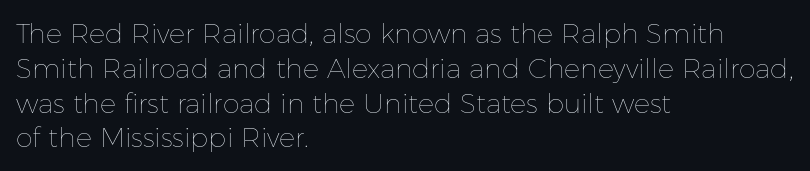
{"italic": "no", "bold": "no", "underline": "no", "align": "left", "line_spacing": "normal", "line_spacing_ratio": 1.29, "letter_spacing": "normal", "letter_spacing_em": 0.0, "glyph_px": 27}
